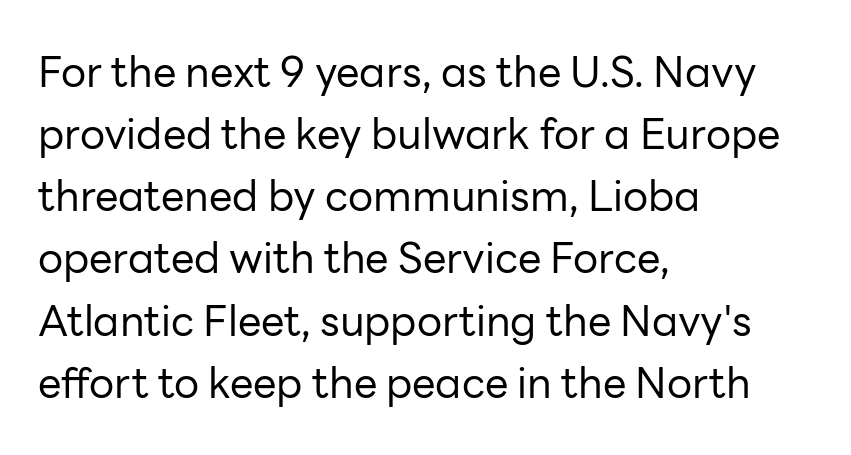
{"serif": "no", "italic": "no", "bold": "no", "weight": "regular", "width": "normal", "stroke_contrast": "low", "x_height": "medium", "monospaced": "no", "underline": "no", "align": "left", "line_spacing": "normal", "line_spacing_ratio": 1.48, "letter_spacing": "normal", "letter_spacing_em": 0.0, "glyph_px": 42}
